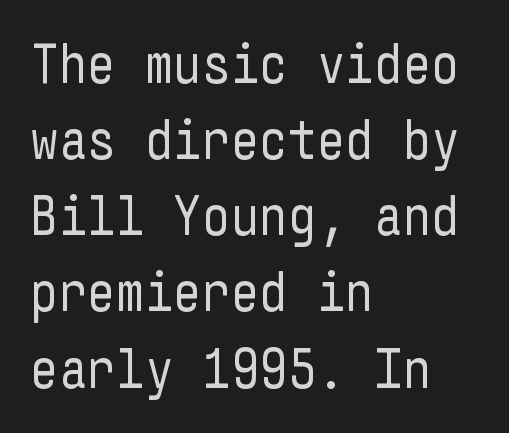
The image shows 56 px regular-weight, condensed sans-serif type, upright; set left-aligned, normal line spacing (1.36x), normal letter spacing, not underlined; low stroke contrast and a medium x-height.
